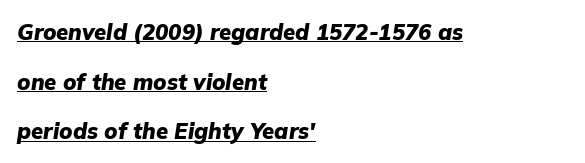
The glyphs look as if they've been sheared to an angle. The block of text is sparse from top to bottom, with ample space between rows. Students, observe the line beneath the letters — that is underlining. Casual observation: everything's shoved over to the left. Words appear dense and cohesive because spacing is normal. I'd describe the lettering as bold — thick and assertive.
